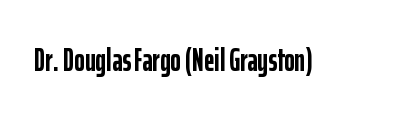
The image shows 32 px semibold, condensed sans-serif type, upright; set normal letter spacing, not underlined; low stroke contrast and a medium x-height.
